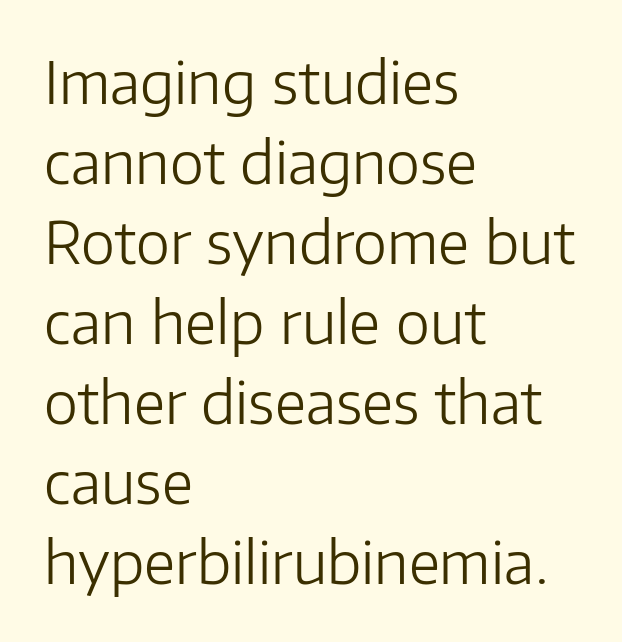
There is no visible air inserted between adjacent glyphs. Students, observe: this is what conventionally led text looks like. Caption: face not bold, strokes unweighted. The lettering stays uniformly vertical, giving the passage a roman look. The type family on display is of the sans-serif kind.
